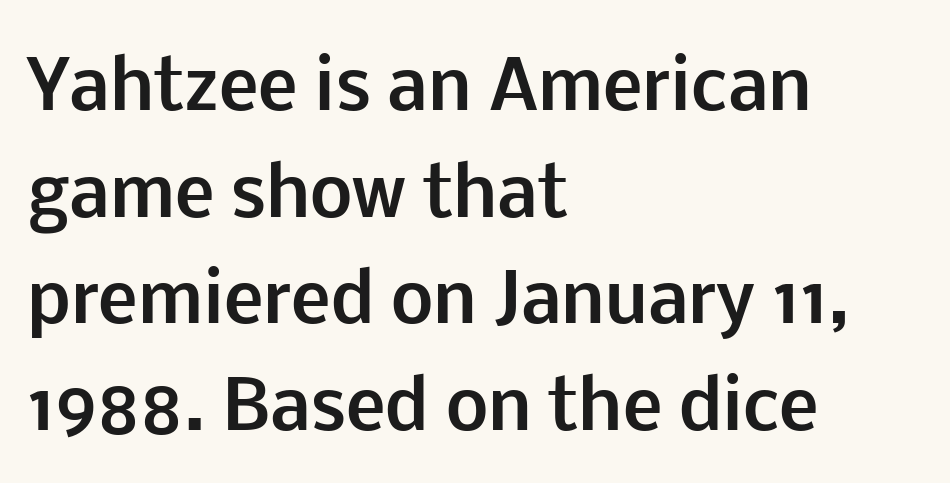
Q: Is the text bold? A: Yes.
Q: Is the text italic (slanted)? A: No, it is upright.
Q: Is the typeface a serif or a sans-serif typeface? A: Sans-serif.
Q: Is the text underlined? A: No.
Q: How is the paragraph aligned? A: Left-aligned.
Q: Is the spacing between letters normal or unusually wide? A: Normal.
Q: Is the spacing between lines tight, normal or loose? A: Normal.
Q: Width (condensed, normal, or wide)? A: Normal.
Q: Stroke contrast? A: Low.
Q: x-height? A: Medium.
Q: Monospaced? A: No.
